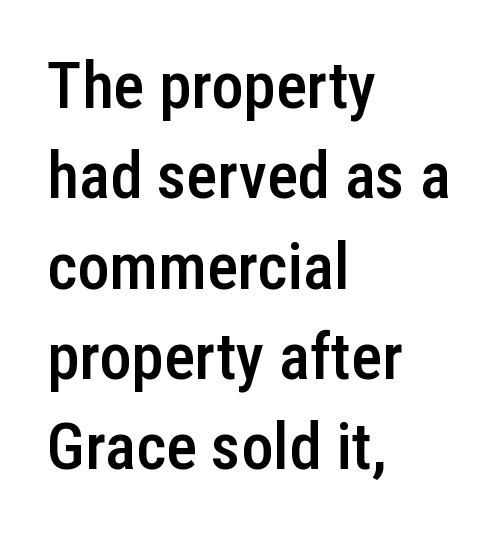
Q: Is the text bold? A: Semi-bold.
Q: Is the text italic (slanted)? A: No, it is upright.
Q: Is the typeface a serif or a sans-serif typeface? A: Sans-serif.
Q: Is the text underlined? A: No.
Q: How is the paragraph aligned? A: Left-aligned.
Q: Is the spacing between letters normal or unusually wide? A: Normal.
Q: Is the spacing between lines tight, normal or loose? A: Normal.
Q: Width (condensed, normal, or wide)? A: Condensed.
Q: Stroke contrast? A: Low.
Q: x-height? A: Medium.
Q: Monospaced? A: No.
